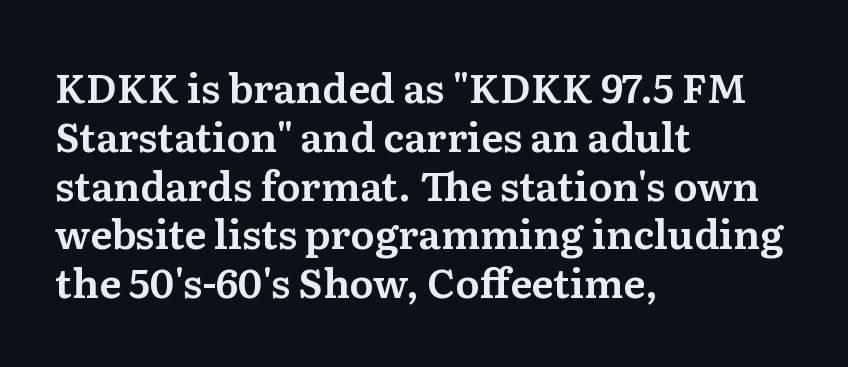
Q: Is the text italic (slanted)? A: No, it is upright.
Q: Is the typeface a serif or a sans-serif typeface? A: Serif.
Q: Is the text underlined? A: No.
Q: How is the paragraph aligned? A: Left-aligned.
Q: Is the spacing between letters normal or unusually wide? A: Normal.
Q: Width (condensed, normal, or wide)? A: Normal.
Q: Stroke contrast? A: Medium.
Q: x-height? A: Medium.
Q: Monospaced? A: No.
